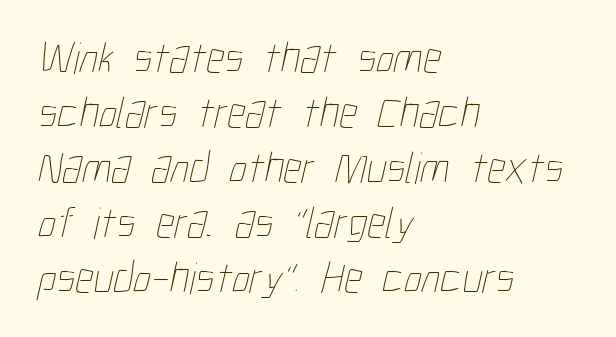
Q: Is the text bold? A: No.
Q: Is the text underlined? A: No.
Q: How is the paragraph aligned? A: Left-aligned.
Q: Is the spacing between letters normal or unusually wide? A: Normal.
Q: Width (condensed, normal, or wide)? A: Condensed.
Q: Stroke contrast? A: Low.
Q: x-height? A: Medium.
Q: Monospaced? A: No.
